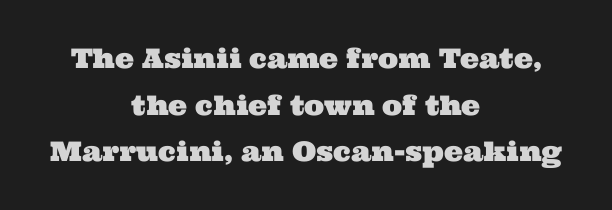
Q: Is the text underlined? A: No.
Q: How is the paragraph aligned? A: Centered.
Q: Is the spacing between letters normal or unusually wide? A: Normal.
